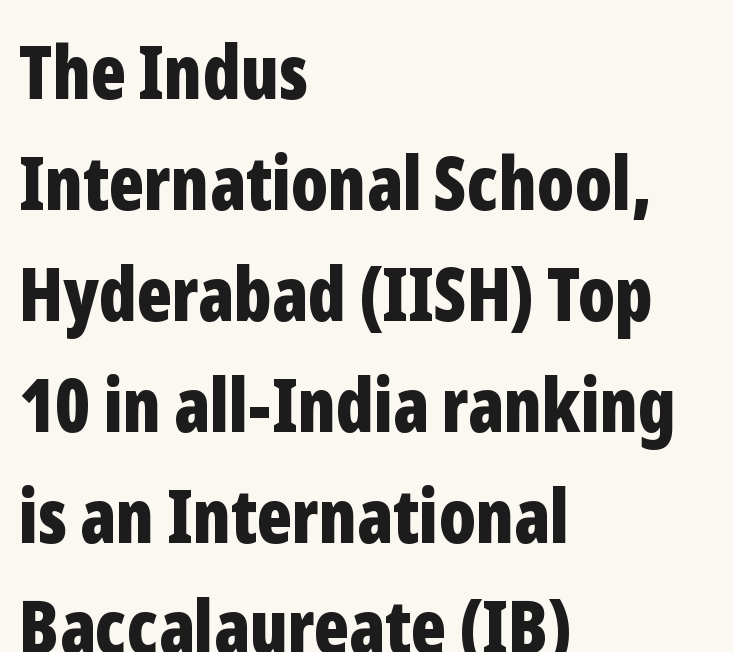
{"serif": "no", "italic": "no", "bold": "yes", "weight": "bold", "width": "condensed", "stroke_contrast": "low", "x_height": "medium", "monospaced": "no", "underline": "no", "align": "left", "line_spacing": "normal", "line_spacing_ratio": 1.5, "letter_spacing": "normal", "letter_spacing_em": 0.0, "glyph_px": 74}
